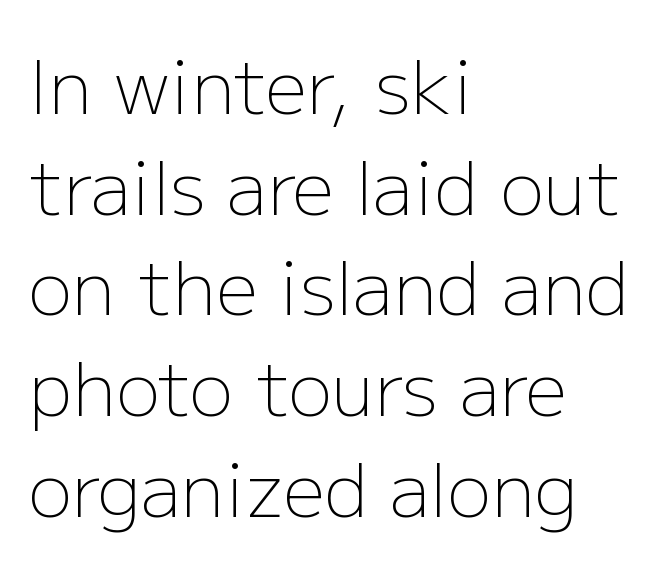
A normal amount of white space separates one row of letters from the next. No feet cap the strokes, marking this as sans-serif type. The passage shown is typed in a proportional face where columns would drift. Vertical strokes here are truly vertical.
